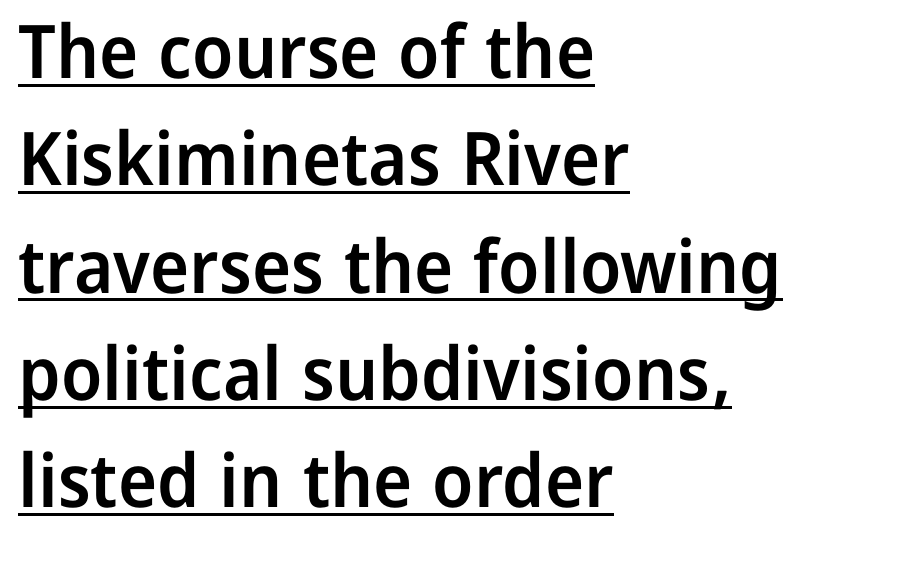
{"serif": "no", "italic": "no", "bold": "semi", "weight": "semibold", "width": "normal", "stroke_contrast": "low", "x_height": "medium", "monospaced": "no", "underline": "yes", "align": "left", "line_spacing": "normal", "line_spacing_ratio": 1.45, "letter_spacing": "normal", "letter_spacing_em": 0.0, "glyph_px": 74}
